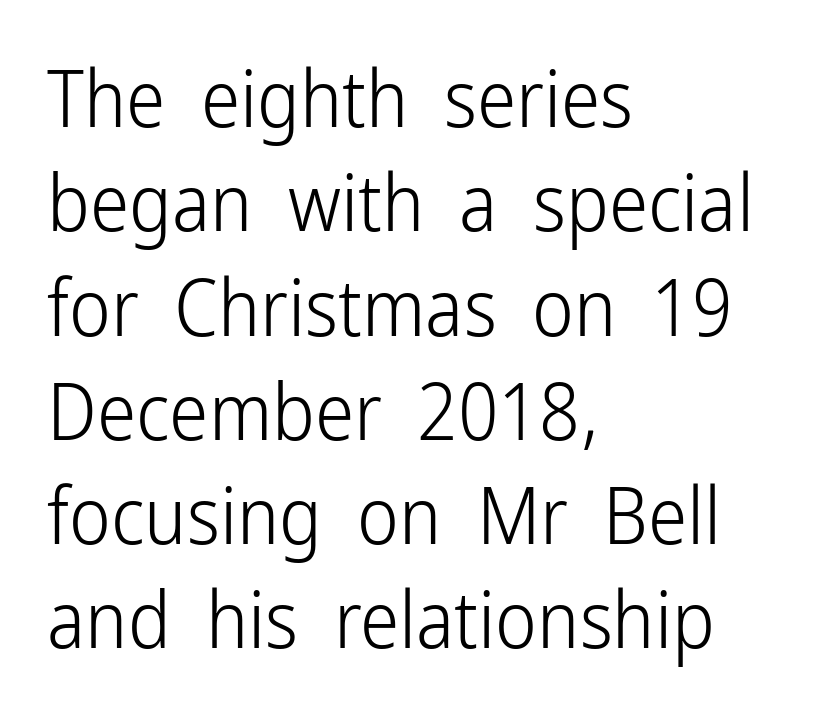
A light-to-regular cut is what we see here. Honestly, the letter spacing is just normal — you wouldn't notice it. Note the varied advance widths — an 'i' is clearly narrower than an 'm'. Nobody drew a line under any word here. Is there any slant? The stems are plumb. The lines sit at an ordinary, default distance from one another.
